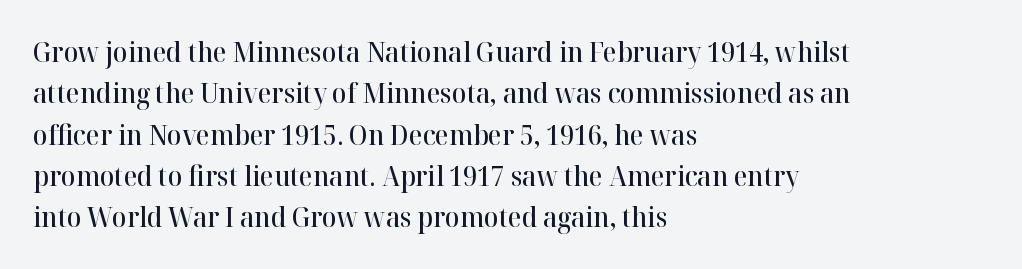
The image shows 27 px text type, upright; set left-aligned, normal line spacing (1.53x), normal letter spacing, not underlined.
